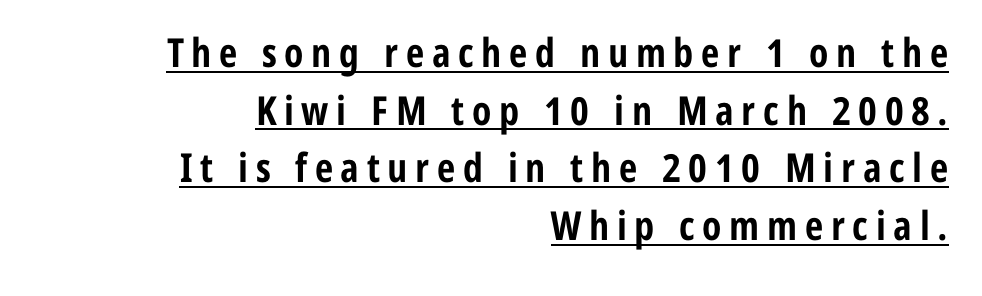
Q: Is the text bold? A: Yes.
Q: Is the text italic (slanted)? A: No, it is upright.
Q: Is the typeface a serif or a sans-serif typeface? A: Sans-serif.
Q: Is the text underlined? A: Yes.
Q: How is the paragraph aligned? A: Right-aligned.
Q: Is the spacing between lines tight, normal or loose? A: Normal.
Q: Width (condensed, normal, or wide)? A: Condensed.
Q: Stroke contrast? A: Low.
Q: x-height? A: Medium.
Q: Monospaced? A: No.
